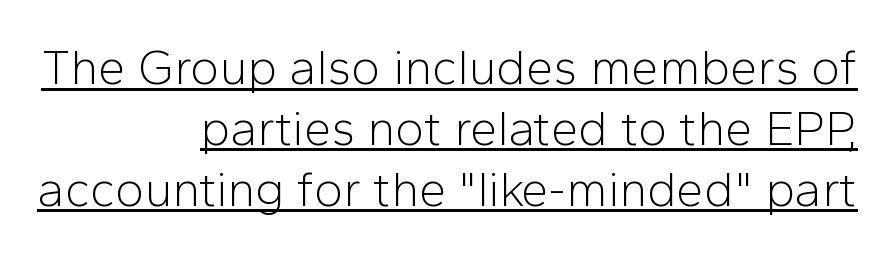
The face used here is proportionally spaced, like ordinary book or web type. Does a line run under the words? Yes, clearly. The passage shown is not bold in any degree. Is the letter spacing exaggerated? No — it looks like the ordinary default. The passage is arranged like a letterhead date or caption credit — flush right. Nope, no serifs anywhere on these letters.
